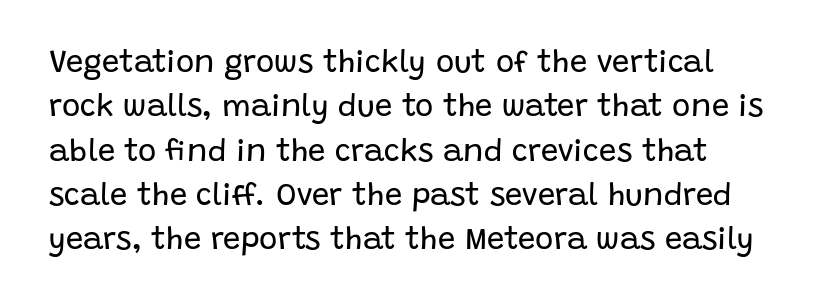
Check under the words: just untouched page. This block has exactly the height ordinary leading produces. These lines are composed in type without serifs. Unbolded letterforms with no extra heft. Between one letter and the next there's only the usual sliver of space. The axis of the letterforms is exactly vertical.
